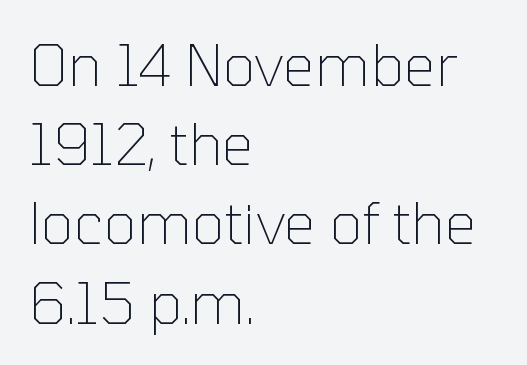
When letters stand straight like this, we call the style roman or upright. Does the type have serifs? No, each stem ends abruptly. Ink coverage per letter is moderate at most. The type is set solid horizontally, with unmodified tracking.
